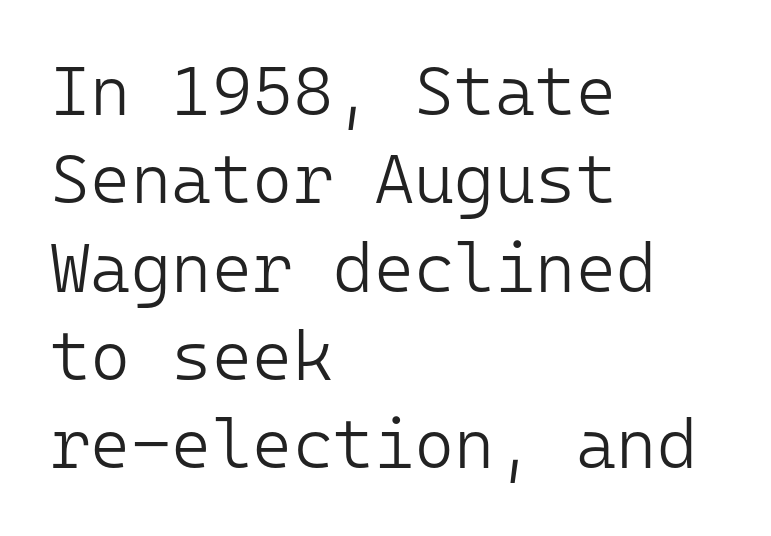
Q: Is the text bold? A: No.
Q: Is the text italic (slanted)? A: No, it is upright.
Q: Is the typeface a serif or a sans-serif typeface? A: Sans-serif.
Q: Is the text underlined? A: No.
Q: How is the paragraph aligned? A: Left-aligned.
Q: Is the spacing between letters normal or unusually wide? A: Normal.
Q: Is the spacing between lines tight, normal or loose? A: Normal.
Q: Width (condensed, normal, or wide)? A: Normal.
Q: Stroke contrast? A: Low.
Q: x-height? A: Medium.
Q: Monospaced? A: Yes.
